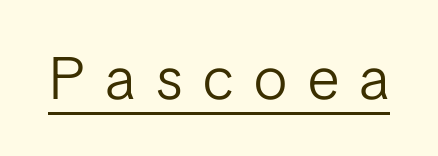
The image shows 60 px light, condensed sans-serif type, upright; set unusually wide letter spacing (+0.35 em), underlined; low stroke contrast and a medium x-height.
